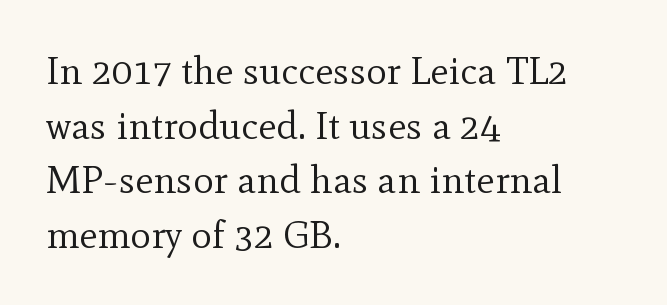
Q: Is the text bold? A: No.
Q: Is the text italic (slanted)? A: No, it is upright.
Q: Is the typeface a serif or a sans-serif typeface? A: Serif.
Q: Is the text underlined? A: No.
Q: How is the paragraph aligned? A: Left-aligned.
Q: Is the spacing between letters normal or unusually wide? A: Normal.
Q: Is the spacing between lines tight, normal or loose? A: Normal.
Q: Width (condensed, normal, or wide)? A: Normal.
Q: x-height? A: Small.
Q: Monospaced? A: No.
